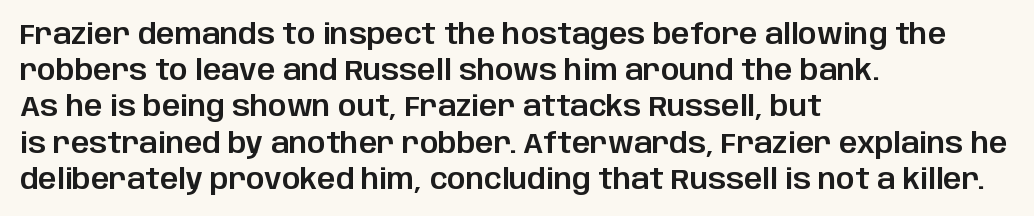
The image shows 29 px sans-serif type, upright; set left-aligned, normal line spacing (1.25x), normal letter spacing, not underlined; low stroke contrast and a large x-height.
